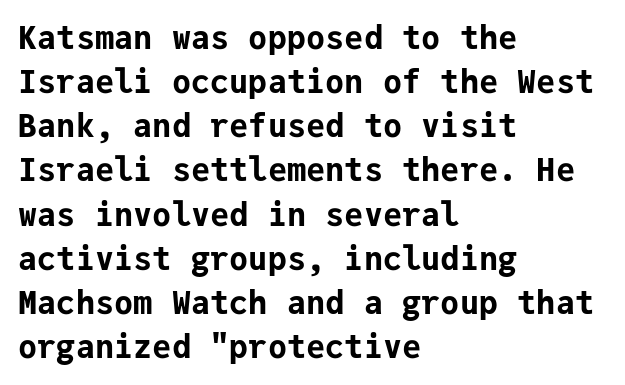
The image shows 32 px bold sans-serif type, upright, monospaced; set left-aligned, normal line spacing (1.38x), normal letter spacing, not underlined; low stroke contrast and a medium x-height.
